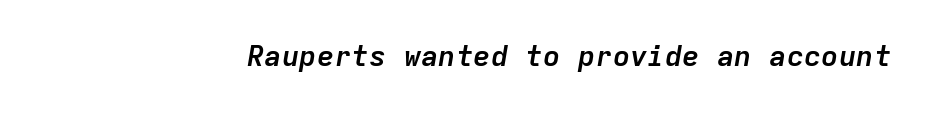
The image shows 29 px semibold type, italic (leaning right), monospaced; set normal letter spacing, not underlined; low stroke contrast and a medium x-height.
